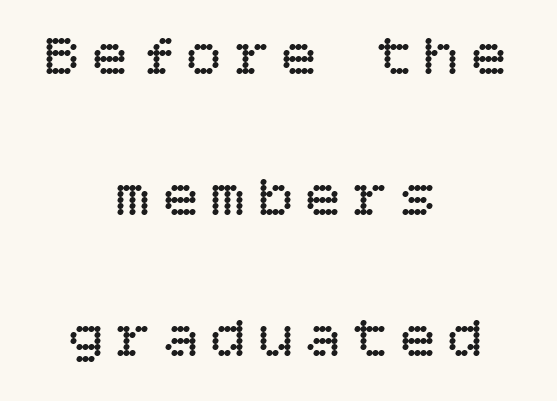
{"italic": "no", "bold": "no", "weight": "regular", "width": "normal", "stroke_contrast": "low", "x_height": "large", "underline": "no", "align": "center", "line_spacing": "loose", "line_spacing_ratio": 2.35, "glyph_px": 60}
